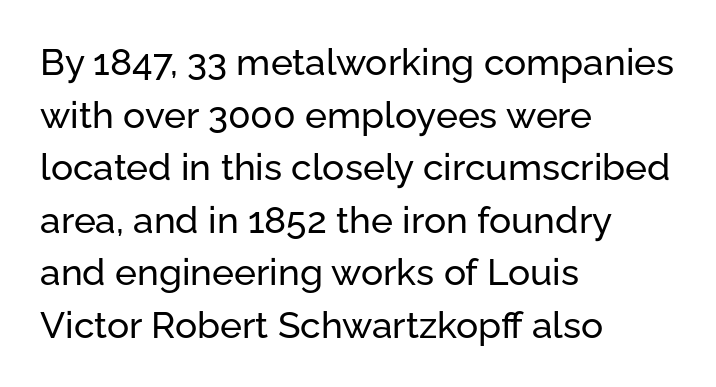
{"serif": "no", "italic": "no", "width": "normal", "stroke_contrast": "low", "x_height": "medium", "monospaced": "no", "underline": "no", "align": "left", "line_spacing": "normal", "line_spacing_ratio": 1.42, "letter_spacing": "normal", "letter_spacing_em": 0.0, "glyph_px": 37}
